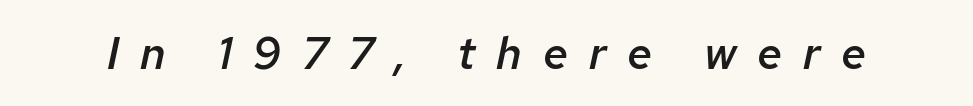
{"italic": "yes", "lean": "right", "slant_degrees": 12, "bold": "semi", "weight": "semibold", "width": "normal", "stroke_contrast": "low", "x_height": "medium", "monospaced": "no", "underline": "no", "letter_spacing": "wide", "letter_spacing_em": 0.46, "glyph_px": 45}
